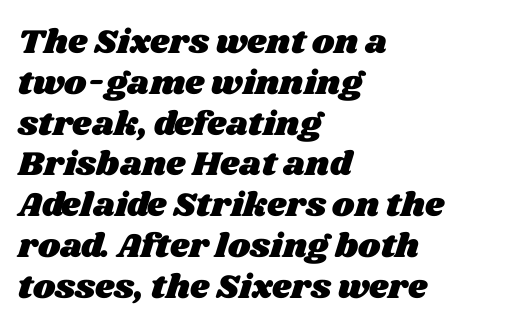
The paragraph shown leans on its left margin. Short note: letters normally spaced. Clear beneath every line of the passage. Think of a printed novel: that variable character pitch is what you see here.
